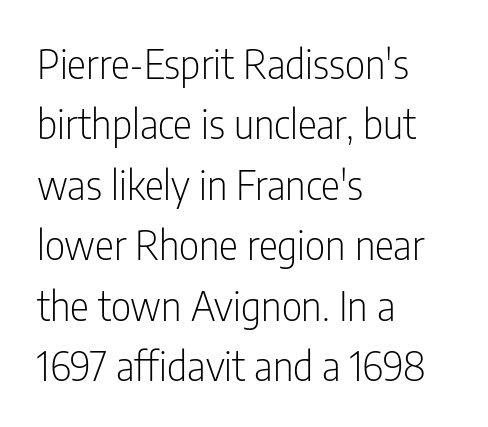
A typesetter would label this face a sans. Stems here are at most as thick as an everyday book face. Posture: vertical. A clean baseline with only descenders dipping below it. Normally led — the rows are evenly, conventionally spaced. Tracking here is standard; glyphs follow each other at the usual distance.
